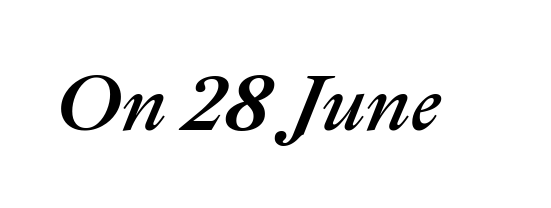
Rendered with sloped, italic letterforms. Each letter keeps its own natural width here, so spacing adapts to shape. A clean baseline with only descenders dipping below it. Honestly, the letter spacing is just normal — you wouldn't notice it.
